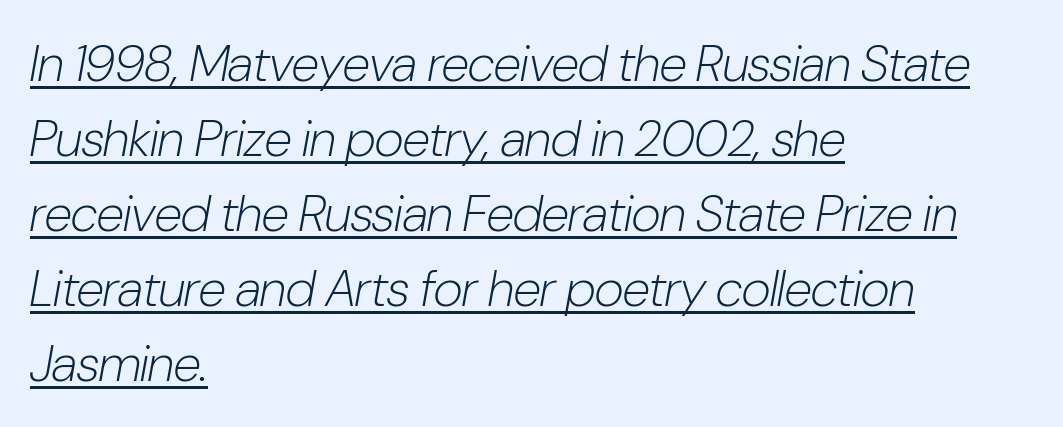
Q: Is the text bold? A: No.
Q: Is the text italic (slanted)? A: Yes, it leans right by about 10 degrees.
Q: Is the text underlined? A: Yes.
Q: How is the paragraph aligned? A: Left-aligned.
Q: Is the spacing between letters normal or unusually wide? A: Normal.
Q: Is the spacing between lines tight, normal or loose? A: Normal.
Q: Width (condensed, normal, or wide)? A: Condensed.
Q: Stroke contrast? A: Low.
Q: x-height? A: Medium.
Q: Monospaced? A: No.
